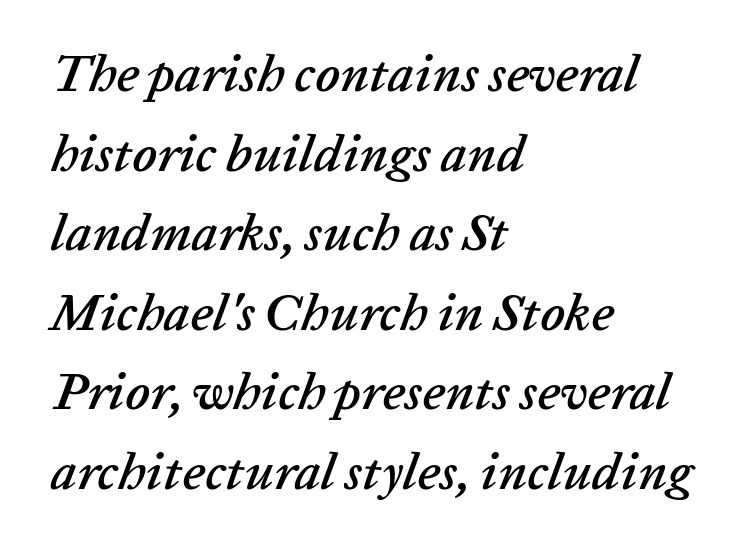
{"italic": "yes", "lean": "right", "slant_degrees": 20, "width": "normal", "stroke_contrast": "low", "x_height": "medium", "monospaced": "no", "underline": "no", "align": "left", "line_spacing": "normal", "line_spacing_ratio": 1.53, "letter_spacing": "normal", "letter_spacing_em": 0.0, "glyph_px": 52}
